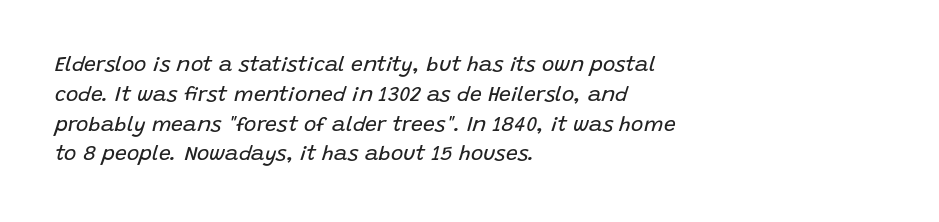
Short and long lines alike share a common starting point at left. Whoever set this chose a conventional vertical rhythm. Nothing unusual about the tracking: characters are spaced as the font intends. Decoration check: the copy has no underline. The typesetting does not lean heavy: it is not bold. Italic: yes, the glyphs are oblique.
